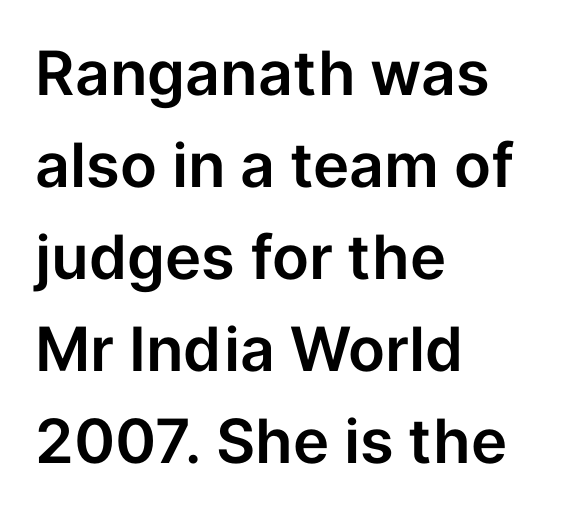
The image shows 61 px sans-serif type, upright; set left-aligned, normal line spacing (1.51x), normal letter spacing, not underlined; low stroke contrast and a medium x-height.
